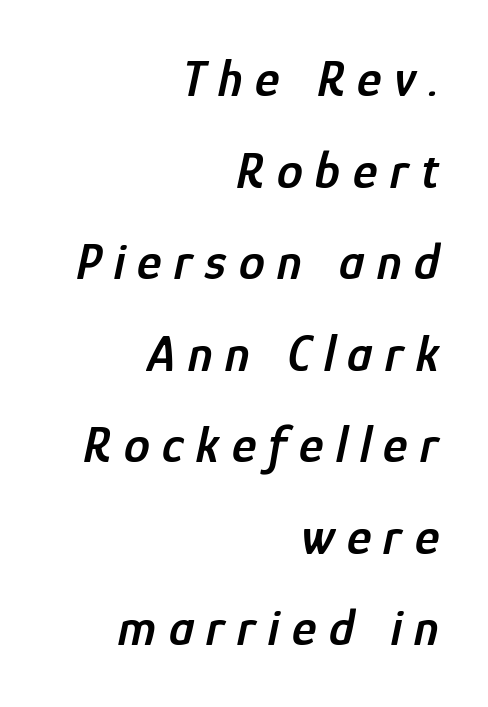
{"italic": "yes", "lean": "right", "slant_degrees": 12, "bold": "semi", "weight": "semibold", "width": "condensed", "stroke_contrast": "low", "x_height": "medium", "monospaced": "no", "underline": "no", "align": "right", "line_spacing_ratio": 1.76, "letter_spacing": "wide", "letter_spacing_em": 0.24, "glyph_px": 52}
